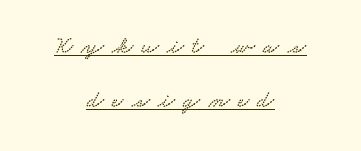
{"underline": "yes", "align": "center", "line_spacing": "loose", "line_spacing_ratio": 2.25, "letter_spacing": "wide", "letter_spacing_em": 0.35, "glyph_px": 24}
